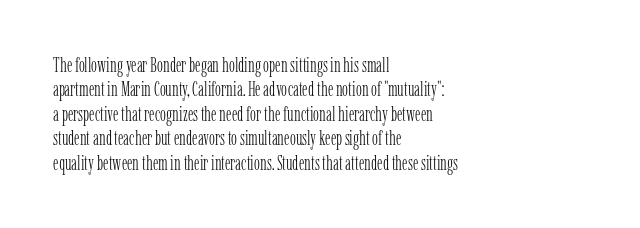
These lines keep a tight, regular rhythm from letter to letter. In CSS terms this would be text-align: left. Weight: in the light-to-regular range. This is roman type, the default non-slanted kind. Decoration check: the copy has no underline.
